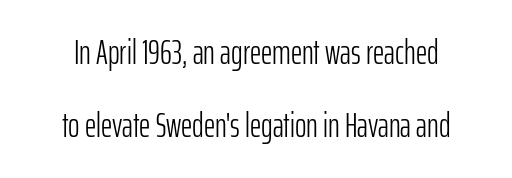
{"serif": "no", "italic": "no", "bold": "no", "weight": "light", "width": "condensed", "stroke_contrast": "low", "x_height": "medium", "monospaced": "no", "underline": "no", "align": "center", "line_spacing": "loose", "line_spacing_ratio": 2.1, "letter_spacing": "normal", "letter_spacing_em": 0.0, "glyph_px": 35}
